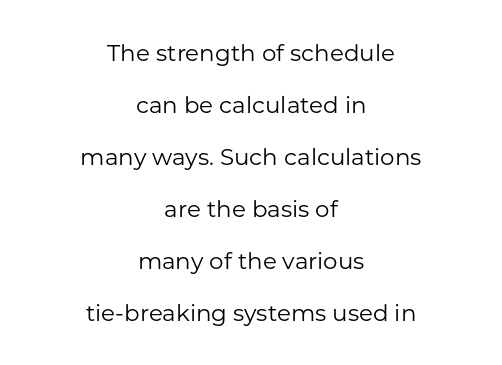
Q: Is the text bold? A: No.
Q: Is the text italic (slanted)? A: No, it is upright.
Q: Is the text underlined? A: No.
Q: How is the paragraph aligned? A: Centered.
Q: Is the spacing between letters normal or unusually wide? A: Normal.
Q: Is the spacing between lines tight, normal or loose? A: Loose.
